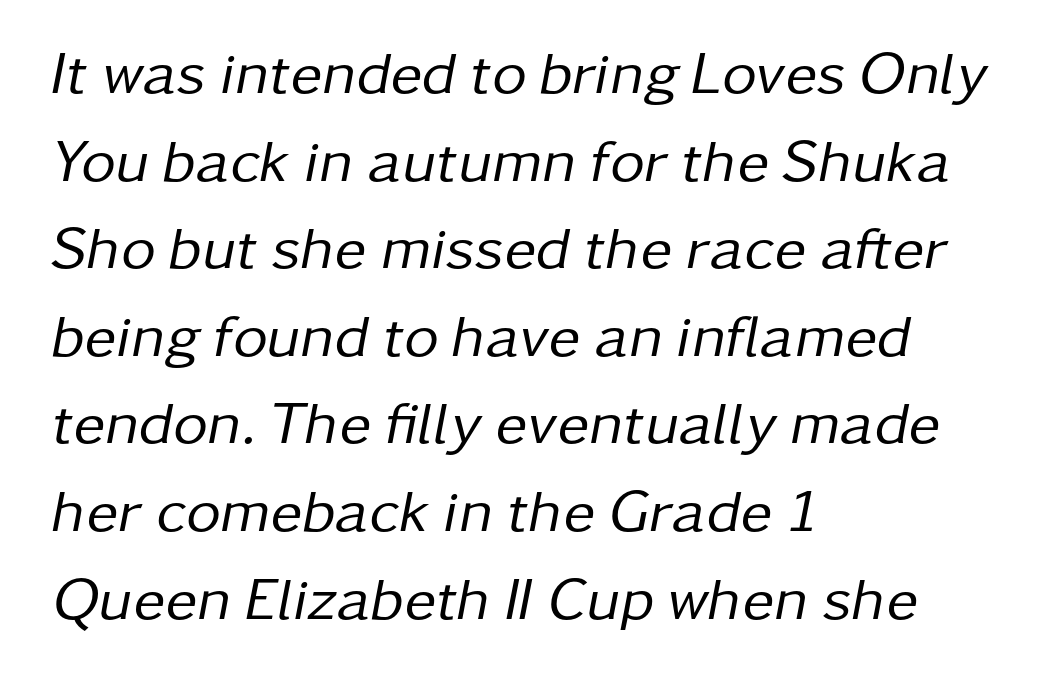
Q: Is the text bold? A: No.
Q: Is the text italic (slanted)? A: Yes, it leans right by about 11 degrees.
Q: Is the text underlined? A: No.
Q: How is the paragraph aligned? A: Left-aligned.
Q: Is the spacing between letters normal or unusually wide? A: Normal.
Q: Is the spacing between lines tight, normal or loose? A: Normal.
Q: Width (condensed, normal, or wide)? A: Normal.
Q: Stroke contrast? A: Low.
Q: x-height? A: Medium.
Q: Monospaced? A: No.
